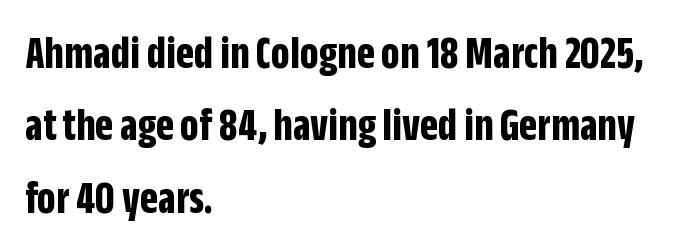
{"serif": "no", "italic": "no", "bold": "yes", "weight": "bold", "width": "condensed", "stroke_contrast": "low", "x_height": "large", "monospaced": "no", "underline": "no", "align": "left", "line_spacing": "normal", "line_spacing_ratio": 1.54, "letter_spacing": "normal", "letter_spacing_em": 0.0, "glyph_px": 47}
